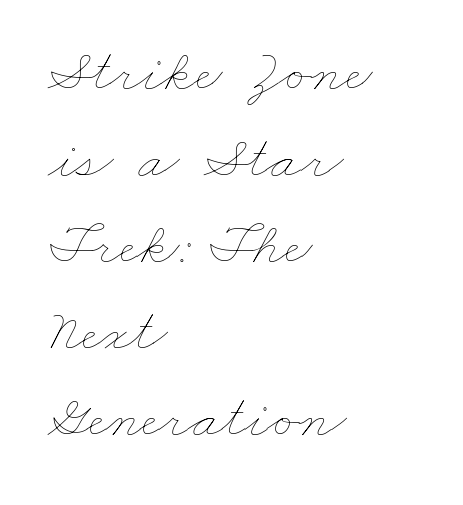
{"bold": "no", "weight": "thin", "width": "wide", "stroke_contrast": "low", "x_height": "small", "monospaced": "no", "underline": "no", "align": "left", "line_spacing": "normal", "line_spacing_ratio": 1.42, "letter_spacing": "normal", "letter_spacing_em": 0.0, "glyph_px": 61}
